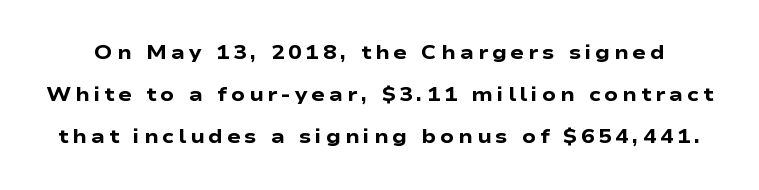
Q: Is the text bold? A: Yes.
Q: Is the text italic (slanted)? A: No, it is upright.
Q: Is the text underlined? A: No.
Q: Is the spacing between lines tight, normal or loose? A: Loose.
